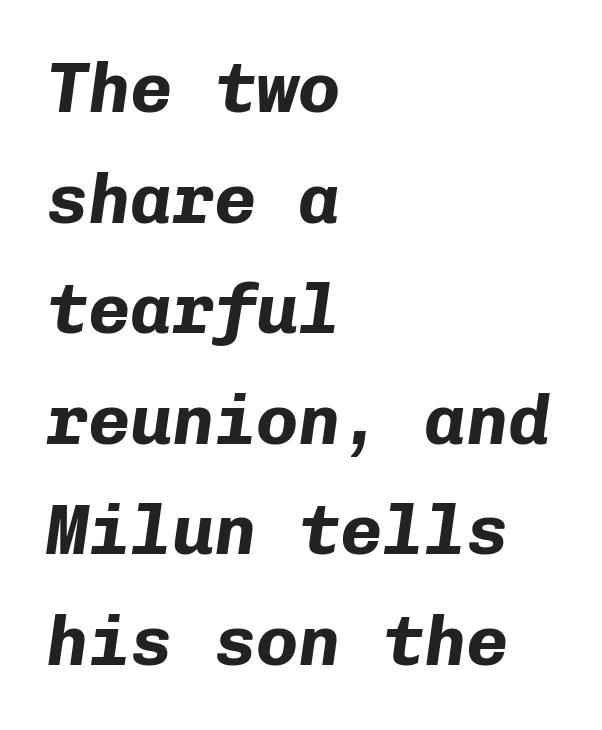
The image shows 70 px bold type, italic (leaning right), monospaced; set left-aligned, normal line spacing (1.58x), normal letter spacing, not underlined; low stroke contrast and a medium x-height.
